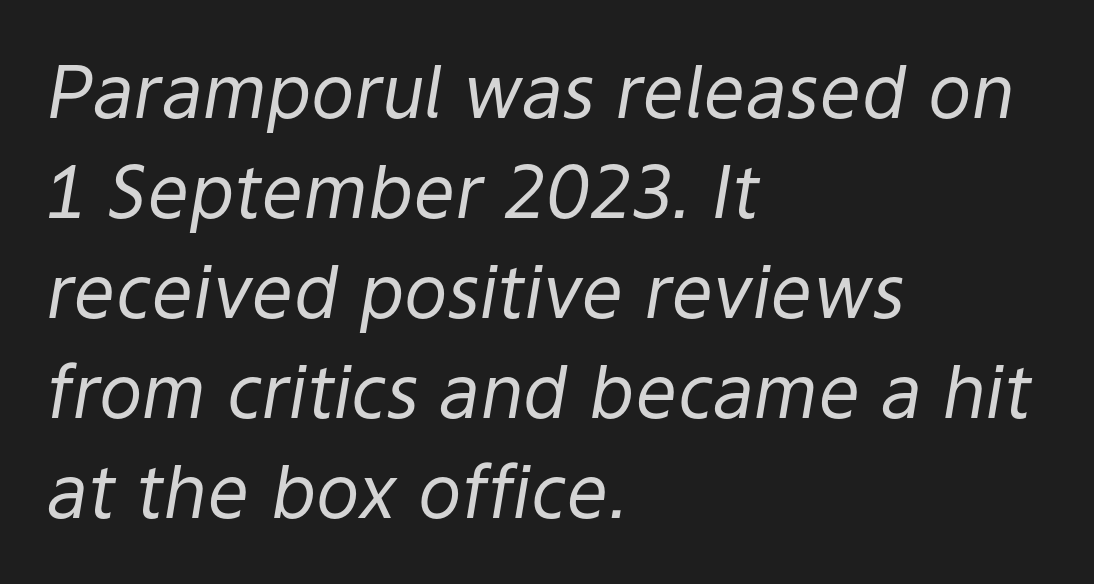
The typography opts for an oblique posture over an upright one. Horizontally, the lines are justified to the leading edge only. How would I describe the line gaps? Plain and ordinary. These lines keep a tight, regular rhythm from letter to letter.
